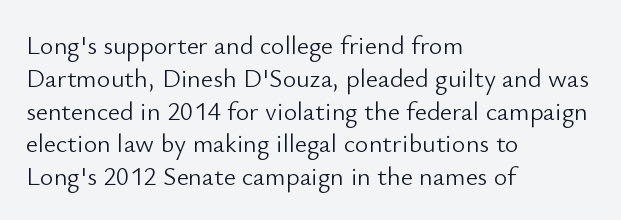
Check the space under the baseline: it is left empty. Posture: upright roman. Is the type heavy? It reads as light-to-regular instead. One-word summary of the alignment: left. The line-height multiplier appears to be the usual default.
